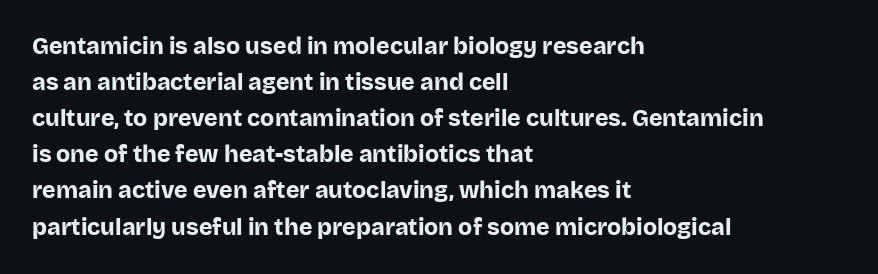
Notice how descenders clear the ascenders below comfortably — that's standard leading. The sample has been set heavy, in full bold. Italic? Not at all — the glyphs are vertical. A bare baseline throughout the passage. The rag falls on the right side of this text block. Inter-character spacing is left at the font's built-in metrics.
